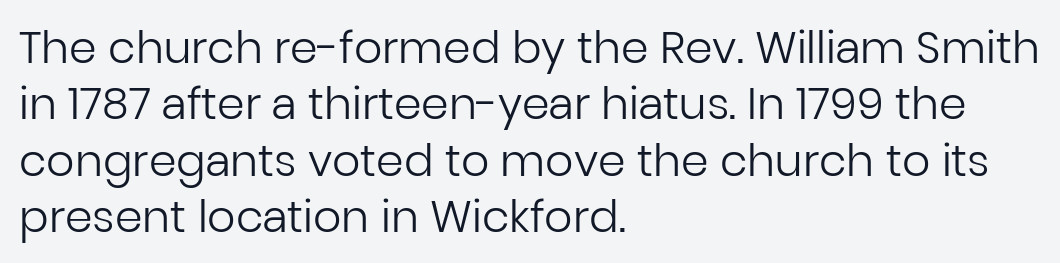
No letter is thick-stroked: the sample isn't bold. The rendering uses a moderate line-height, typical for paragraphs. The rendering uses natural spacing where letterforms have individual widths. Each line starts at the same left margin while the right side varies. In terms of letterform style, serifs are entirely absent.
